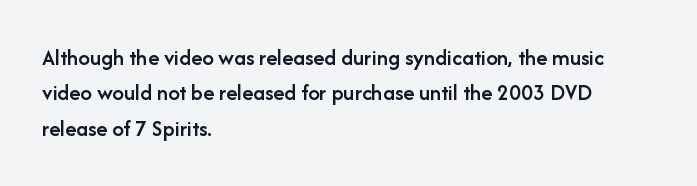
Q: Is the text bold? A: Semi-bold.
Q: Is the text italic (slanted)? A: No, it is upright.
Q: Is the text underlined? A: No.
Q: How is the paragraph aligned? A: Left-aligned.
Q: Is the spacing between letters normal or unusually wide? A: Normal.
Q: Is the spacing between lines tight, normal or loose? A: Normal.
